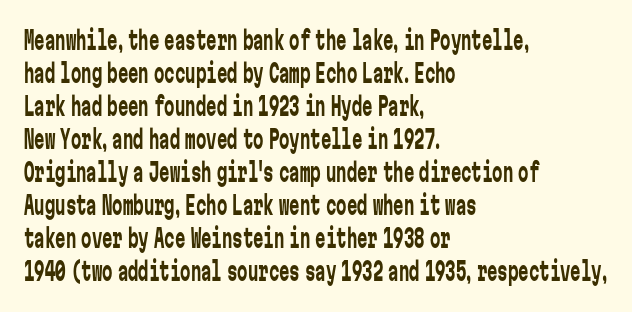
When letters stand straight like this, we call the style roman or upright. These lines sit exactly where default settings would place them. Students, note that the glyphs here touch the page at normal intervals. The passage shown is not bold in any degree. In CSS terms this would be text-align: left. Underlining? Definitely not there.
